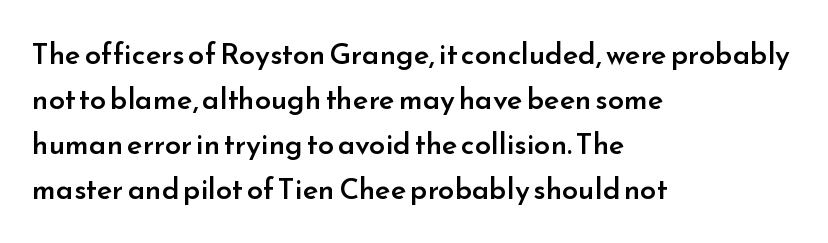
Q: Is the text bold? A: Semi-bold.
Q: Is the text italic (slanted)? A: No, it is upright.
Q: Is the typeface a serif or a sans-serif typeface? A: Sans-serif.
Q: Is the text underlined? A: No.
Q: How is the paragraph aligned? A: Left-aligned.
Q: Is the spacing between letters normal or unusually wide? A: Normal.
Q: Is the spacing between lines tight, normal or loose? A: Normal.
Q: Width (condensed, normal, or wide)? A: Normal.
Q: Stroke contrast? A: Low.
Q: x-height? A: Small.
Q: Monospaced? A: No.
